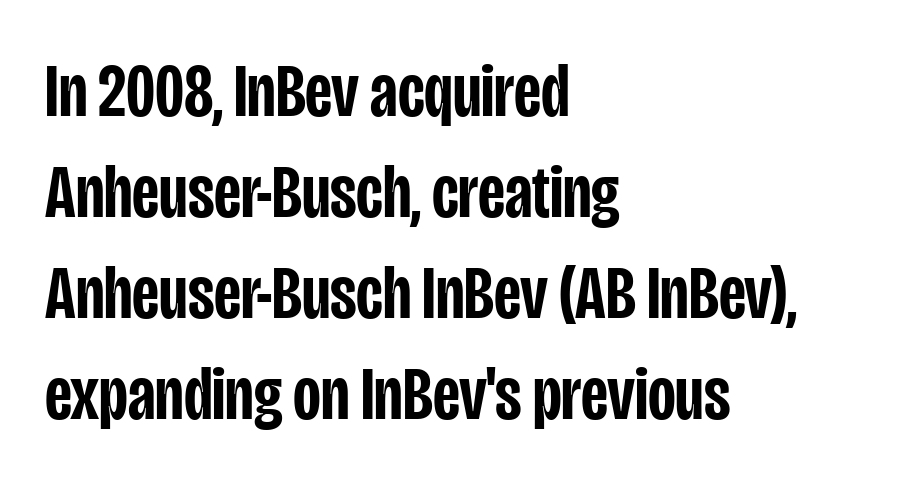
Q: Is the text bold? A: Semi-bold.
Q: Is the text italic (slanted)? A: No, it is upright.
Q: Is the typeface a serif or a sans-serif typeface? A: Sans-serif.
Q: Is the text underlined? A: No.
Q: How is the paragraph aligned? A: Left-aligned.
Q: Is the spacing between letters normal or unusually wide? A: Normal.
Q: Is the spacing between lines tight, normal or loose? A: Normal.
Q: Width (condensed, normal, or wide)? A: Condensed.
Q: Stroke contrast? A: Low.
Q: x-height? A: Large.
Q: Monospaced? A: No.
